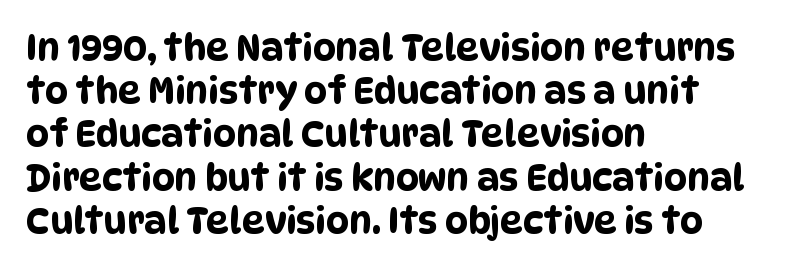
Q: Is the typeface a serif or a sans-serif typeface? A: Sans-serif.
Q: Is the text underlined? A: No.
Q: How is the paragraph aligned? A: Left-aligned.
Q: Is the spacing between letters normal or unusually wide? A: Normal.
Q: Width (condensed, normal, or wide)? A: Condensed.
Q: Stroke contrast? A: Low.
Q: x-height? A: Large.
Q: Monospaced? A: No.
